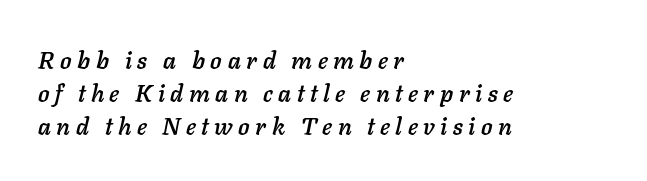
Q: Is the text italic (slanted)? A: Yes, it leans right by about 11 degrees.
Q: Is the text underlined? A: No.
Q: How is the paragraph aligned? A: Left-aligned.
Q: Is the spacing between letters normal or unusually wide? A: Unusually wide.
Q: Is the spacing between lines tight, normal or loose? A: Normal.
